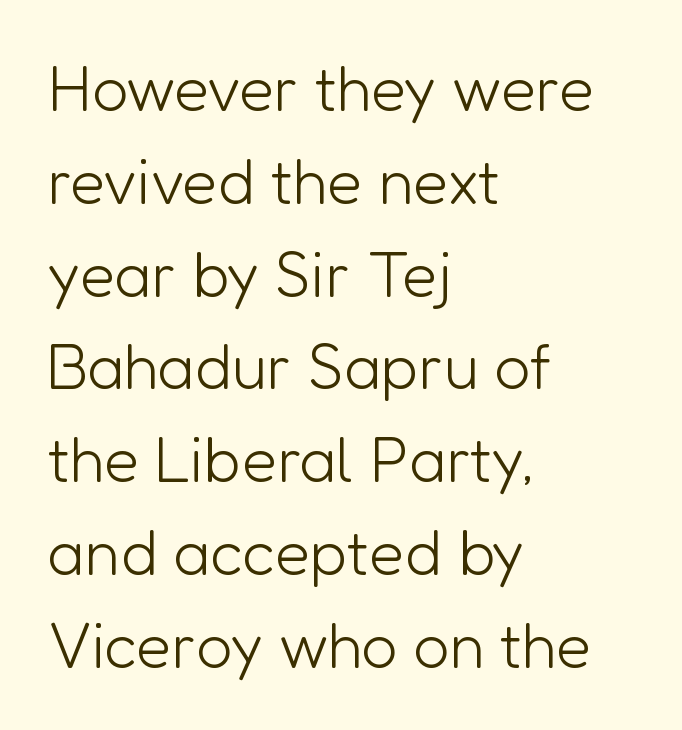
{"serif": "no", "italic": "no", "bold": "no", "weight": "light", "width": "normal", "stroke_contrast": "low", "x_height": "medium", "monospaced": "no", "underline": "no", "align": "left", "line_spacing": "normal", "line_spacing_ratio": 1.45, "letter_spacing": "normal", "letter_spacing_em": 0.0, "glyph_px": 64}
